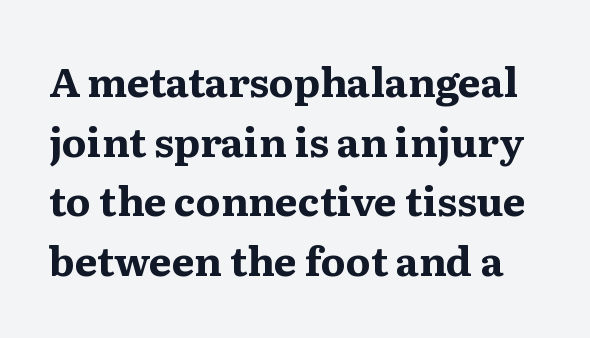
Q: Is the text bold? A: Yes.
Q: Is the text italic (slanted)? A: No, it is upright.
Q: Is the typeface a serif or a sans-serif typeface? A: Serif.
Q: Is the text underlined? A: No.
Q: Is the spacing between letters normal or unusually wide? A: Normal.
Q: Is the spacing between lines tight, normal or loose? A: Normal.
Q: Width (condensed, normal, or wide)? A: Normal.
Q: Stroke contrast? A: Medium.
Q: x-height? A: Medium.
Q: Monospaced? A: No.
